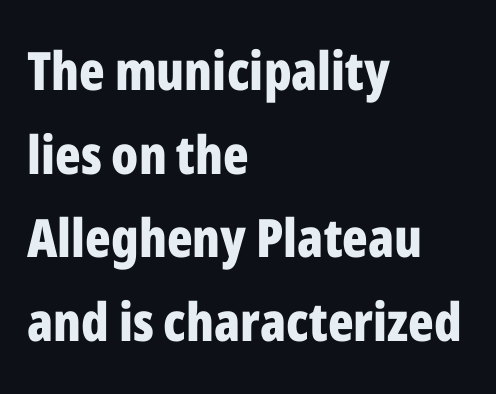
{"serif": "no", "italic": "no", "bold": "yes", "weight": "bold", "width": "condensed", "stroke_contrast": "low", "x_height": "medium", "monospaced": "no", "underline": "no", "align": "left", "line_spacing": "normal", "line_spacing_ratio": 1.58, "letter_spacing": "normal", "letter_spacing_em": 0.0, "glyph_px": 53}
